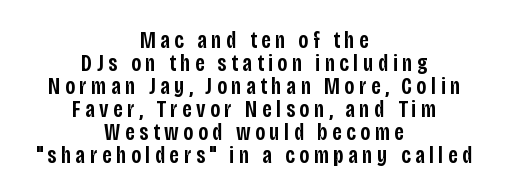
Is the block centered? Yes — each line is placed symmetrically about the middle. This rendering widens character spacing well past its baseline value. Strokes here are thickened, but only to semibold level. Ascenders rise straight up at ninety degrees. Bare-footed words on every line. Horizontal bands of white between lines are thin slivers.
